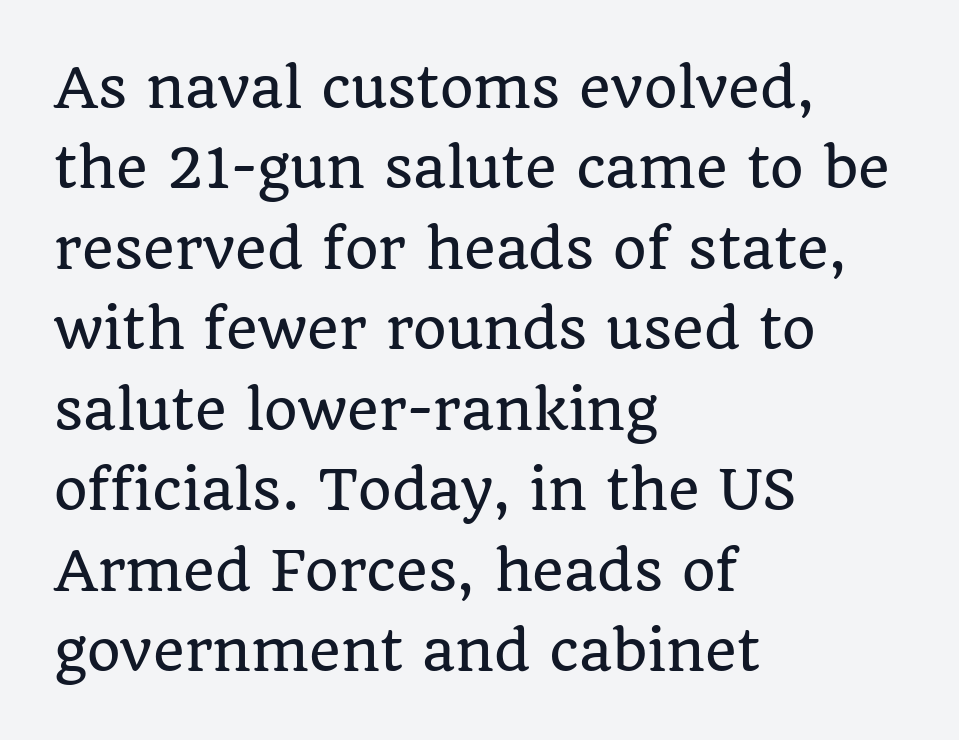
The image shows 54 px serif type, upright; set left-aligned, normal line spacing (1.49x), normal letter spacing, not underlined; low stroke contrast and a large x-height.
